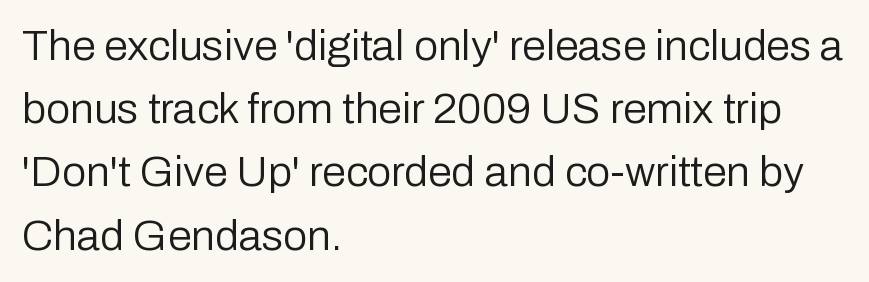
Q: Is the text bold? A: No.
Q: Is the text italic (slanted)? A: No, it is upright.
Q: Is the typeface a serif or a sans-serif typeface? A: Sans-serif.
Q: Is the text underlined? A: No.
Q: How is the paragraph aligned? A: Left-aligned.
Q: Is the spacing between letters normal or unusually wide? A: Normal.
Q: Is the spacing between lines tight, normal or loose? A: Normal.
Q: Width (condensed, normal, or wide)? A: Normal.
Q: Stroke contrast? A: Low.
Q: x-height? A: Medium.
Q: Monospaced? A: No.
